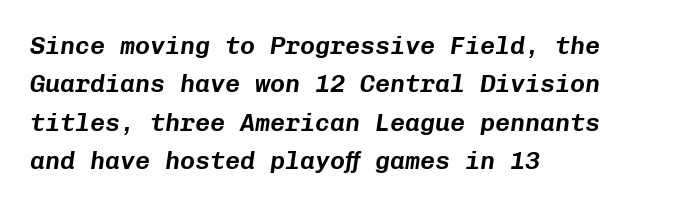
{"italic": "yes", "lean": "right", "slant_degrees": 8, "underline": "no", "align": "left", "line_spacing": "normal", "line_spacing_ratio": 1.54, "letter_spacing": "normal", "letter_spacing_em": 0.0, "glyph_px": 25}
